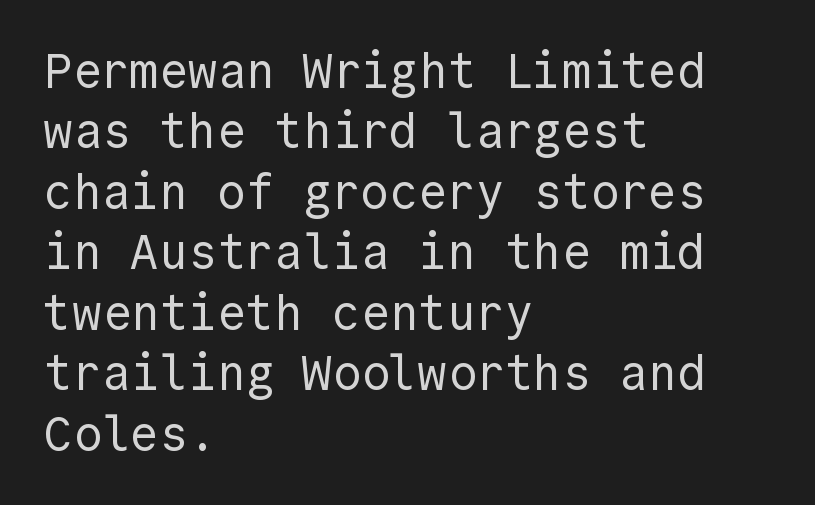
The image shows 48 px regular-weight sans-serif type, upright, monospaced; set left-aligned, normal line spacing (1.26x), normal letter spacing, not underlined; a medium x-height.
